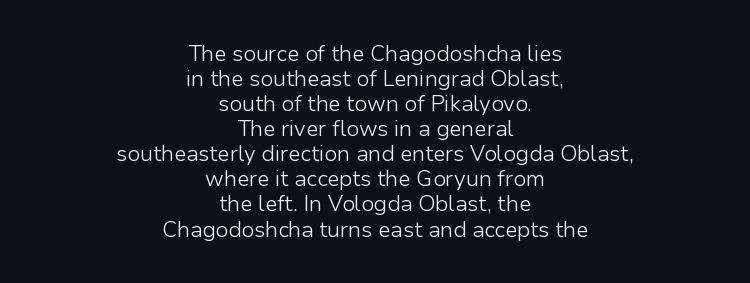
This is the regular roman posture of the typeface. No extra tracking has been applied to these lines. The strokes carry an ordinary text weight at most. The string is rendered with underlining switched off.
